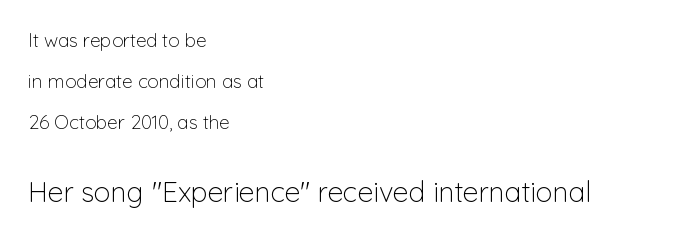
The image shows 28 px light sans-serif type, upright; set left-aligned, loose line spacing (2.17x), normal letter spacing, not underlined; the second (bottom) block is 1.47x larger; low stroke contrast and a medium x-height.
